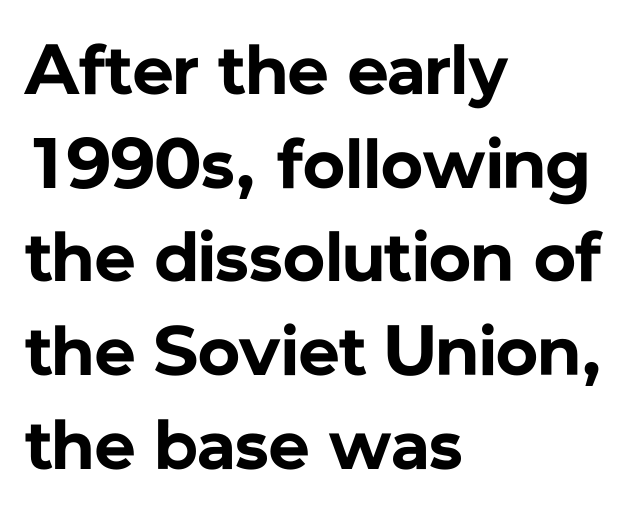
Q: Is the text bold? A: Yes.
Q: Is the text italic (slanted)? A: No, it is upright.
Q: Is the typeface a serif or a sans-serif typeface? A: Sans-serif.
Q: Is the text underlined? A: No.
Q: How is the paragraph aligned? A: Left-aligned.
Q: Is the spacing between letters normal or unusually wide? A: Normal.
Q: Is the spacing between lines tight, normal or loose? A: Normal.
Q: Width (condensed, normal, or wide)? A: Normal.
Q: Stroke contrast? A: Low.
Q: x-height? A: Medium.
Q: Monospaced? A: No.
